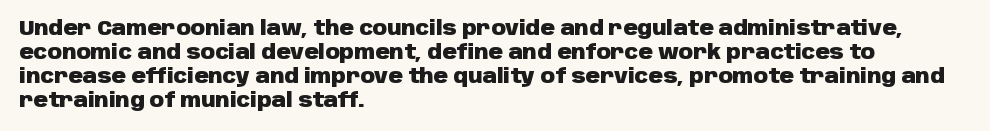
{"italic": "no", "bold": "yes", "underline": "no", "align": "left", "line_spacing_ratio": 1.2, "letter_spacing": "normal", "letter_spacing_em": 0.0, "glyph_px": 20}
